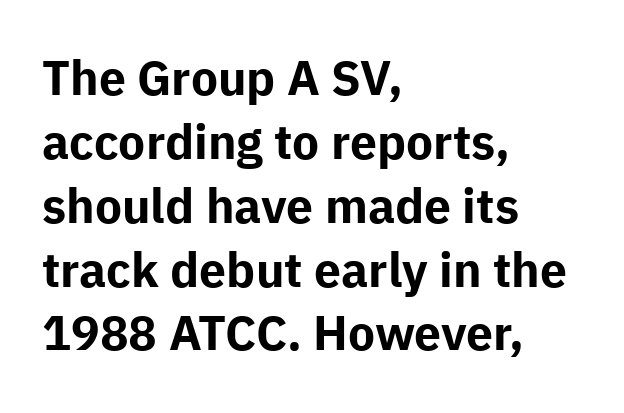
Q: Is the text bold? A: Yes.
Q: Is the text italic (slanted)? A: No, it is upright.
Q: Is the typeface a serif or a sans-serif typeface? A: Sans-serif.
Q: Is the text underlined? A: No.
Q: How is the paragraph aligned? A: Left-aligned.
Q: Is the spacing between letters normal or unusually wide? A: Normal.
Q: Is the spacing between lines tight, normal or loose? A: Normal.
Q: Width (condensed, normal, or wide)? A: Normal.
Q: Stroke contrast? A: Low.
Q: x-height? A: Medium.
Q: Monospaced? A: No.
